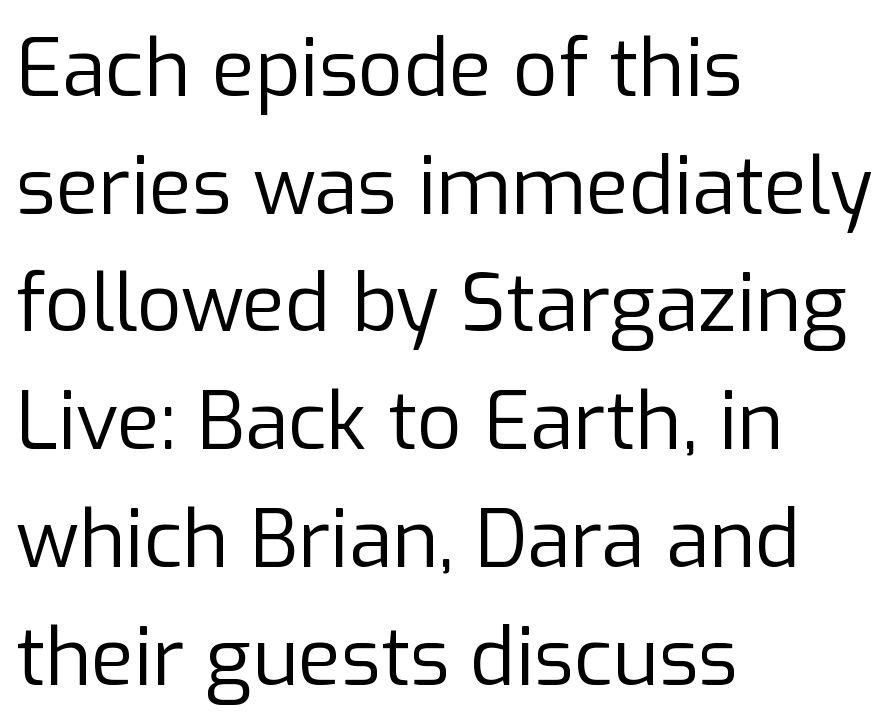
Q: Is the text bold? A: No.
Q: Is the text italic (slanted)? A: No, it is upright.
Q: Is the typeface a serif or a sans-serif typeface? A: Sans-serif.
Q: Is the text underlined? A: No.
Q: How is the paragraph aligned? A: Left-aligned.
Q: Is the spacing between letters normal or unusually wide? A: Normal.
Q: Is the spacing between lines tight, normal or loose? A: Normal.
Q: Width (condensed, normal, or wide)? A: Normal.
Q: Stroke contrast? A: Low.
Q: x-height? A: Medium.
Q: Monospaced? A: No.
